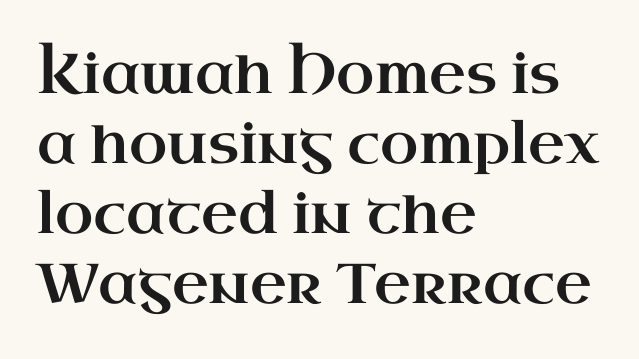
The image shows 56 px wide serif type, upright; set left-aligned, normal line spacing (1.25x), normal letter spacing, not underlined; high stroke contrast and a small x-height.
